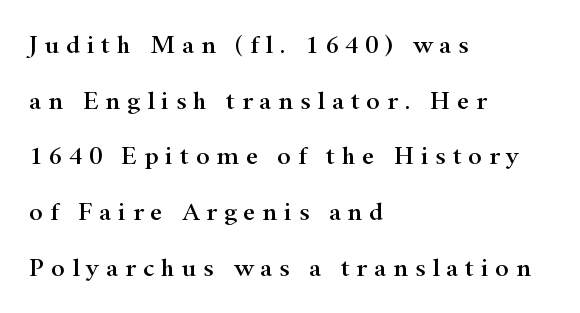
{"italic": "no", "underline": "no", "align": "left", "line_spacing": "loose", "line_spacing_ratio": 2.14, "letter_spacing": "wide", "letter_spacing_em": 0.26, "glyph_px": 26}
